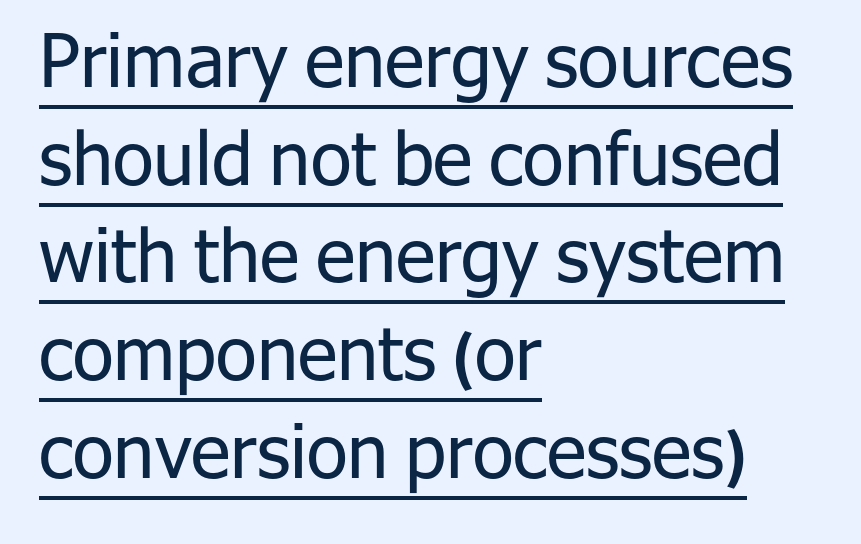
{"serif": "no", "italic": "no", "bold": "no", "weight": "regular", "width": "normal", "stroke_contrast": "low", "x_height": "medium", "monospaced": "no", "underline": "yes", "align": "left", "line_spacing": "normal", "line_spacing_ratio": 1.32, "letter_spacing": "normal", "letter_spacing_em": 0.0, "glyph_px": 74}
